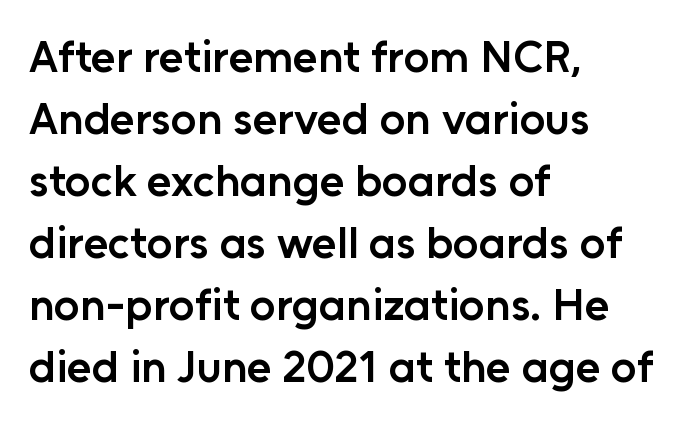
The space between consecutive lines is moderate. The rendering shows plain stroke endings on the letterforms — a sans-serif design. Character widths vary here, with narrow letters taking less room than wide ones. A semibold gives these letters moderate extra thickness, short of bold.
